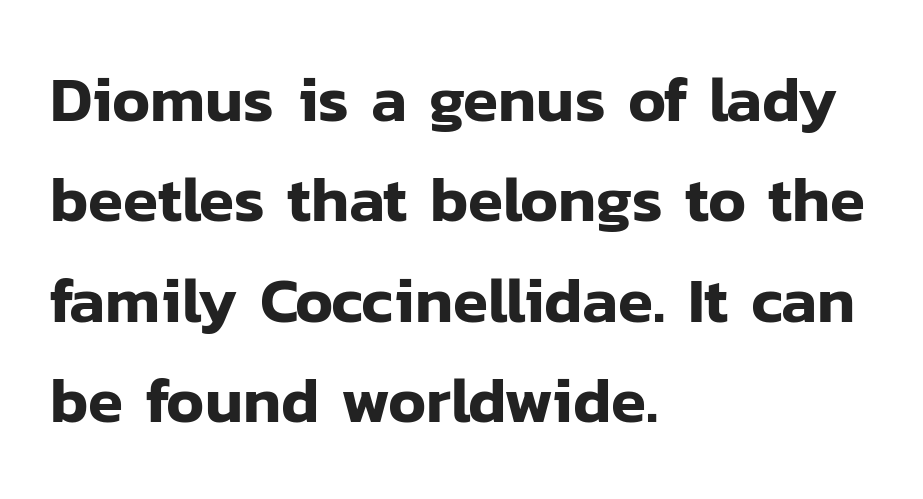
The image shows 64 px sans-serif type, upright; set left-aligned, normal line spacing (1.57x), normal letter spacing, not underlined; low stroke contrast and a medium x-height.
